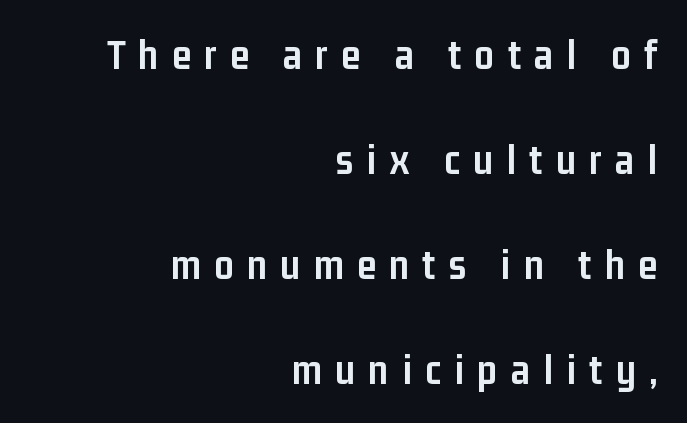
Ascenders rise straight up at ninety degrees. Is there much room between lines? Yes — plenty of vertical air separates them. Think of a printed novel: that variable character pitch is what you see here. Each row of text sits above clean, open space.
